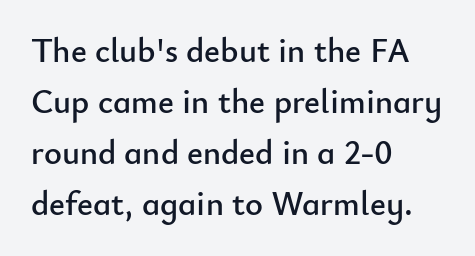
{"serif": "no", "italic": "no", "width": "normal", "stroke_contrast": "low", "x_height": "small", "monospaced": "no", "underline": "no", "align": "left", "line_spacing": "normal", "line_spacing_ratio": 1.5, "letter_spacing": "normal", "letter_spacing_em": 0.0, "glyph_px": 34}
